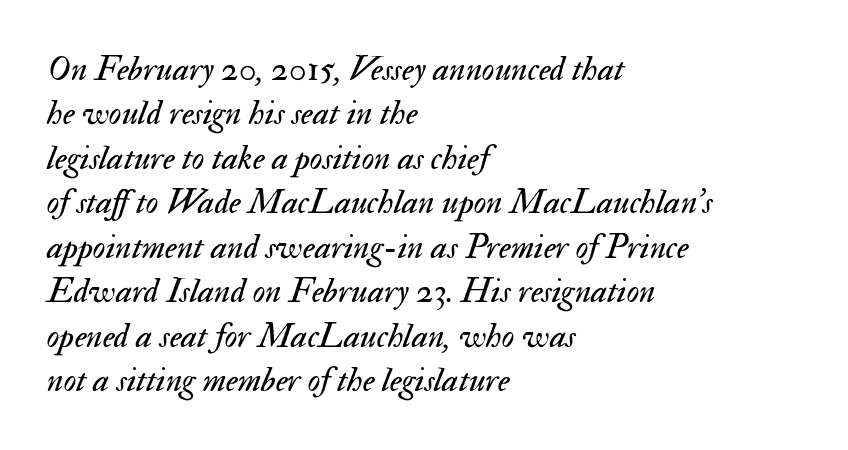
Spacing verdict: proportional, widths tailored to each character. You could call the tracking neutral — neither tight nor loose. Compared with ordinary roman type, these characters are visibly tilted. The typeface has the unassuming heft of standard copy or less.
